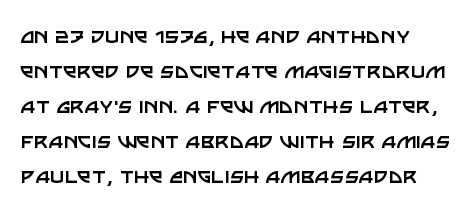
Q: Is the text bold? A: No.
Q: Is the text italic (slanted)? A: No, it is upright.
Q: Is the text underlined? A: No.
Q: Is the spacing between letters normal or unusually wide? A: Normal.
Q: Is the spacing between lines tight, normal or loose? A: Normal.
